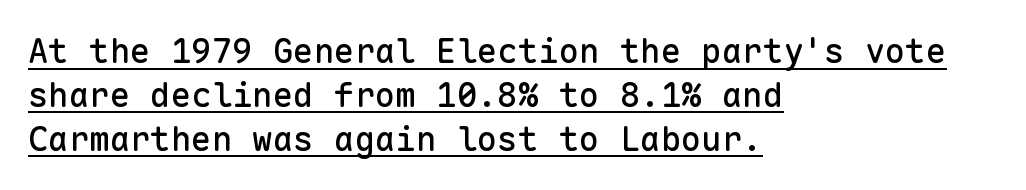
{"serif": "no", "italic": "no", "width": "normal", "stroke_contrast": "low", "x_height": "medium", "monospaced": "yes", "underline": "yes", "align": "left", "line_spacing": "normal", "line_spacing_ratio": 1.29, "letter_spacing": "normal", "letter_spacing_em": 0.0, "glyph_px": 34}
